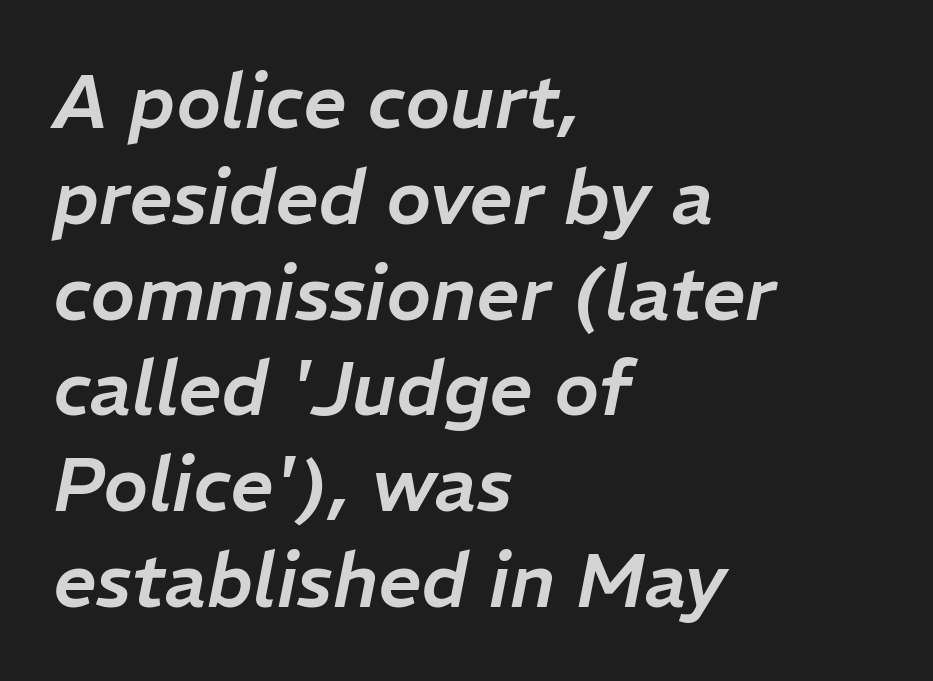
{"italic": "yes", "lean": "right", "slant_degrees": 11, "width": "normal", "stroke_contrast": "low", "x_height": "medium", "monospaced": "no", "underline": "no", "align": "left", "line_spacing": "normal", "line_spacing_ratio": 1.26, "letter_spacing": "normal", "letter_spacing_em": 0.0, "glyph_px": 76}
